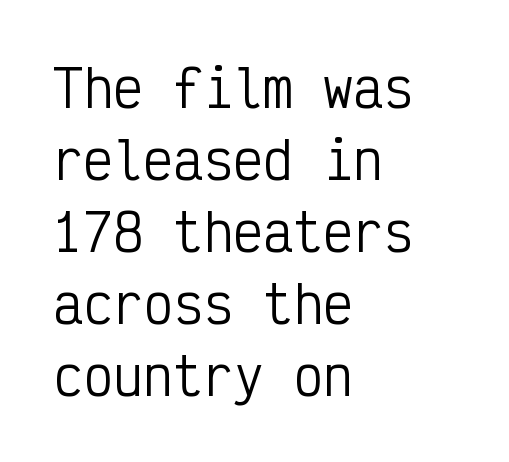
{"serif": "no", "italic": "no", "bold": "no", "weight": "regular", "width": "condensed", "stroke_contrast": "low", "x_height": "medium", "monospaced": "yes", "underline": "no", "align": "left", "line_spacing": "normal", "line_spacing_ratio": 1.44, "letter_spacing": "normal", "letter_spacing_em": 0.0, "glyph_px": 50}
